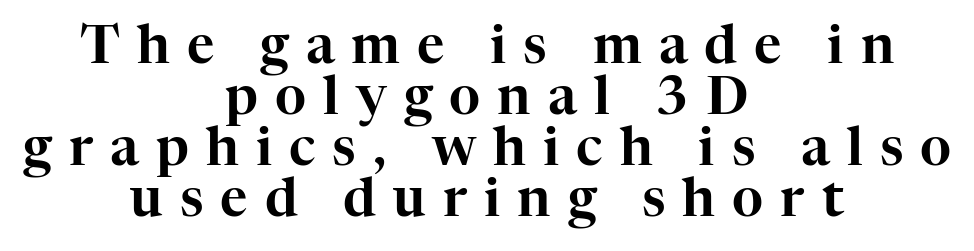
The image shows 53 px serif type, upright; set centered, tight line spacing (0.96x), unusually wide letter spacing (+0.32 em), not underlined; high stroke contrast and a medium x-height.
